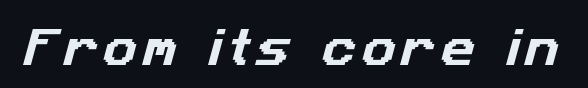
{"serif": "no", "width": "normal", "stroke_contrast": "low", "x_height": "medium", "monospaced": "no", "underline": "no", "glyph_px": 42}
